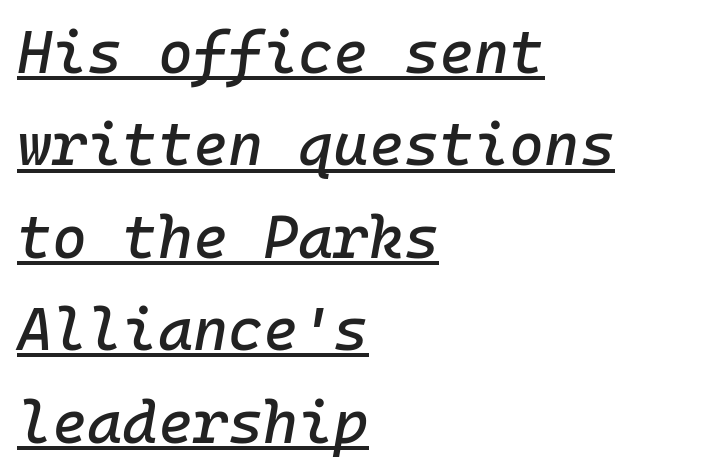
{"italic": "yes", "lean": "right", "slant_degrees": 10, "width": "normal", "stroke_contrast": "low", "x_height": "medium", "monospaced": "yes", "underline": "yes", "align": "left", "line_spacing": "normal", "line_spacing_ratio": 1.54, "letter_spacing": "normal", "letter_spacing_em": 0.0, "glyph_px": 60}
